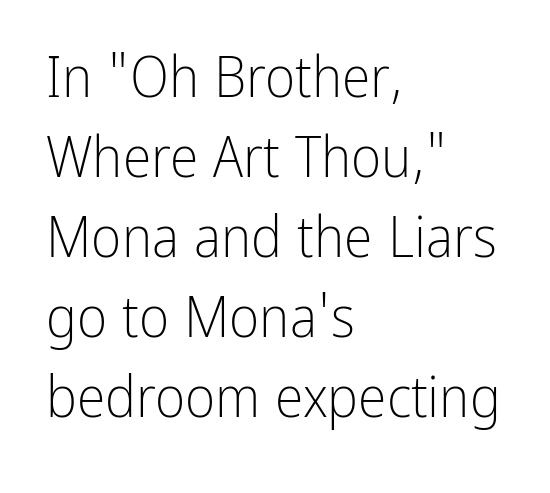
The image shows 58 px light, condensed sans-serif type, upright; set left-aligned, normal line spacing (1.38x), normal letter spacing, not underlined; low stroke contrast and a medium x-height.
